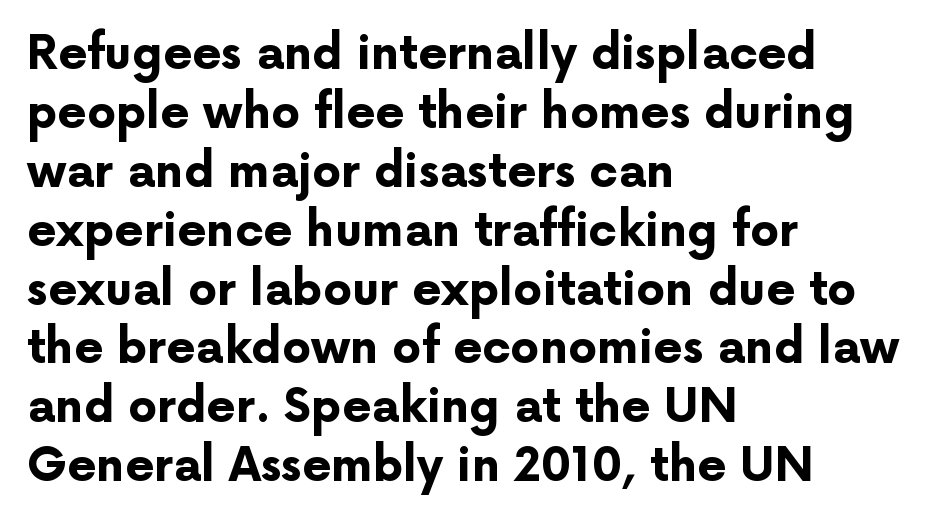
These lines carry a lot of weight — the face is fully bold. The face used here is a sans, in the tradition of grotesques and geometrics. Nope, not italic — everything's standing straight. Line beginnings align vertically; line endings do not. Proportional: the letters do not fall into vertical columns. The block of text has a typical density, with ordinary space between rows.
